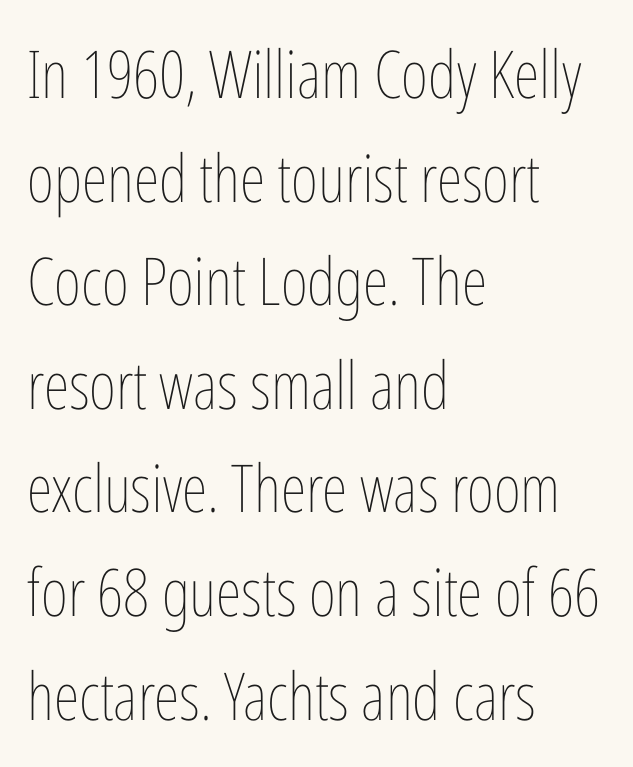
{"italic": "no", "bold": "no", "weight": "thin", "width": "condensed", "stroke_contrast": "low", "x_height": "medium", "monospaced": "no", "underline": "no", "align": "left", "line_spacing": "normal", "line_spacing_ratio": 1.57, "letter_spacing": "normal", "letter_spacing_em": 0.0, "glyph_px": 66}
